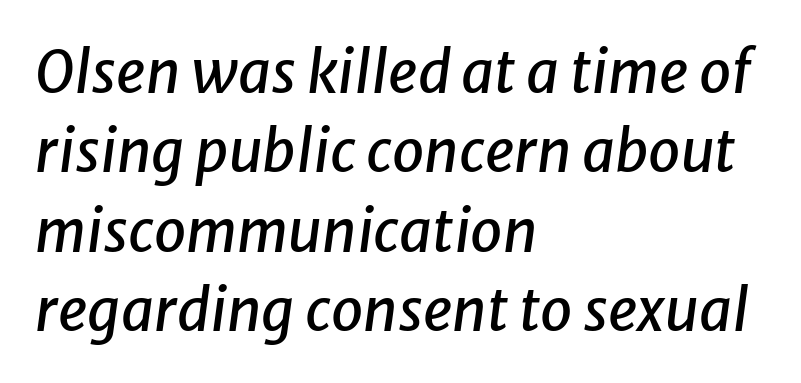
{"italic": "yes", "lean": "right", "slant_degrees": 8, "width": "normal", "stroke_contrast": "low", "x_height": "medium", "monospaced": "no", "underline": "no", "align": "left", "line_spacing": "normal", "line_spacing_ratio": 1.37, "letter_spacing": "normal", "letter_spacing_em": 0.0, "glyph_px": 58}
